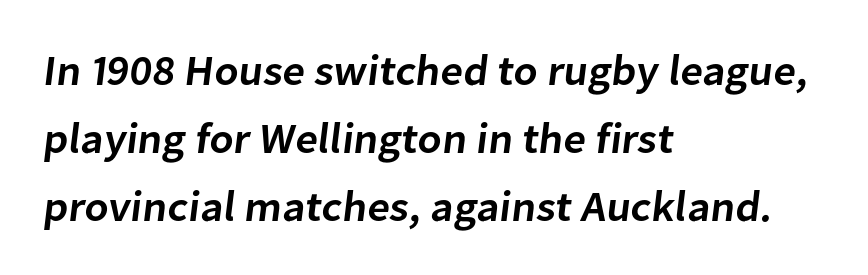
The image shows 43 px semibold sans-serif type; set left-aligned, normal line spacing (1.58x), normal letter spacing, not underlined; low stroke contrast and a medium x-height.
